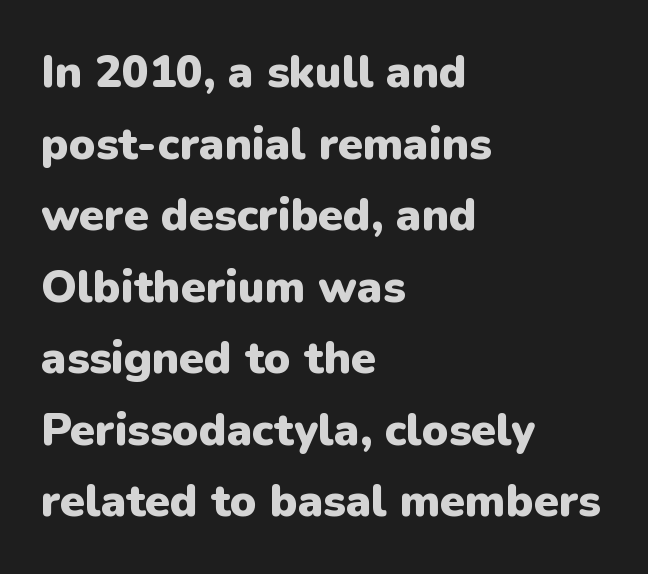
Q: Is the text bold? A: Yes.
Q: Is the text italic (slanted)? A: No, it is upright.
Q: Is the typeface a serif or a sans-serif typeface? A: Sans-serif.
Q: Is the text underlined? A: No.
Q: How is the paragraph aligned? A: Left-aligned.
Q: Is the spacing between letters normal or unusually wide? A: Normal.
Q: Is the spacing between lines tight, normal or loose? A: Normal.
Q: Width (condensed, normal, or wide)? A: Normal.
Q: Stroke contrast? A: Low.
Q: x-height? A: Medium.
Q: Monospaced? A: No.
